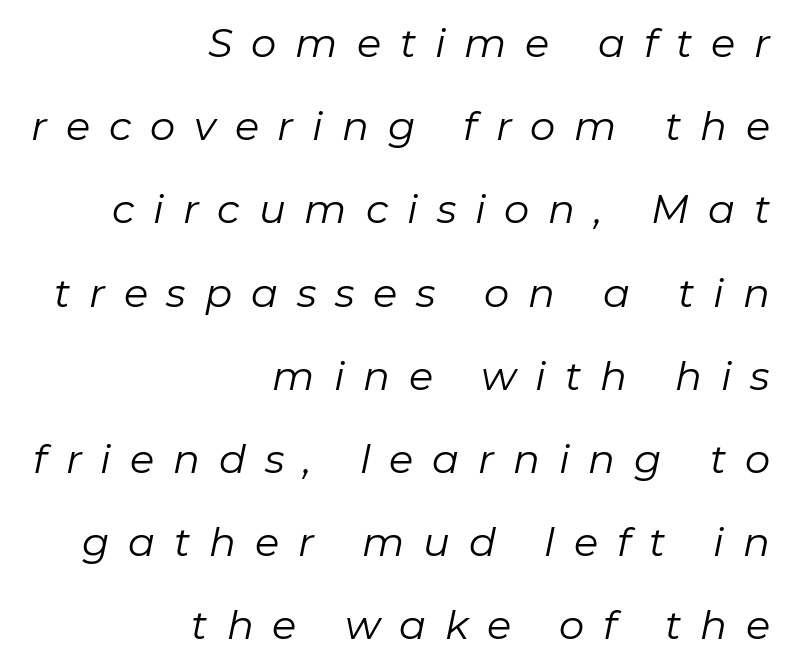
In terms of leading, this rendering errs on the spacious side. Looks like regular typesetting: each glyph gets only the width it needs. The paragraph has a hard right edge and a soft left edge. These glyphs show unthickened strokes, regular width or finer. Characters follow at a spacing far wider than the type designer built in. The space beneath each line is pristine and unruled.
